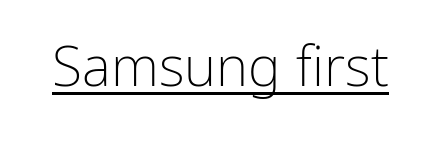
Q: Is the text bold? A: No.
Q: Is the text italic (slanted)? A: No, it is upright.
Q: Is the typeface a serif or a sans-serif typeface? A: Sans-serif.
Q: Is the text underlined? A: Yes.
Q: Is the spacing between letters normal or unusually wide? A: Normal.
Q: Width (condensed, normal, or wide)? A: Normal.
Q: Stroke contrast? A: Low.
Q: x-height? A: Medium.
Q: Monospaced? A: No.
